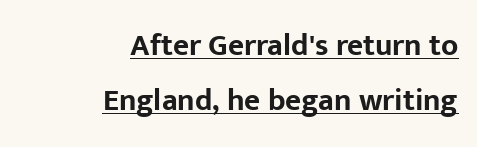
The image shows 31 px bold sans-serif type, upright; set right-aligned, line spacing 1.78x, normal letter spacing, underlined; low stroke contrast and a medium x-height.
